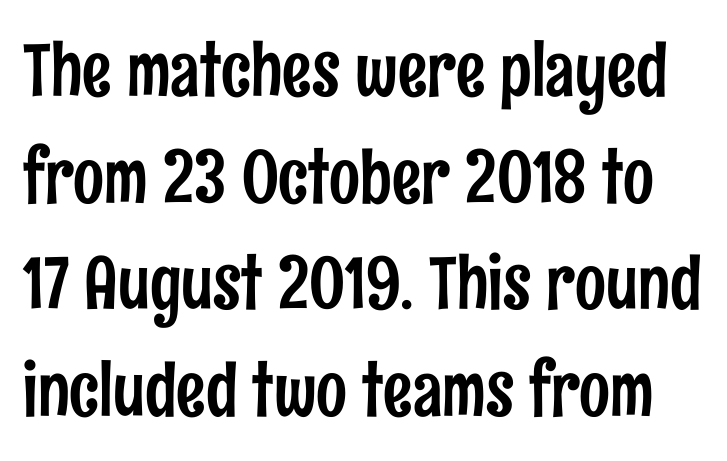
The image shows 73 px condensed sans-serif type, upright; set normal line spacing (1.46x), normal letter spacing, not underlined; low stroke contrast and a medium x-height.
